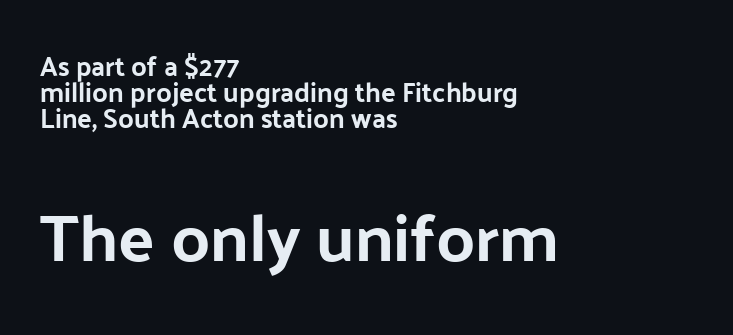
Q: Is the text bold? A: Yes.
Q: Is the text italic (slanted)? A: No, it is upright.
Q: Is the typeface a serif or a sans-serif typeface? A: Sans-serif.
Q: Is the text underlined? A: No.
Q: How is the paragraph aligned? A: Left-aligned.
Q: Is the spacing between letters normal or unusually wide? A: Normal.
Q: Is the spacing between lines tight, normal or loose? A: Tight.
Q: Which block of text is set in a larger size, the first (top) or the second (bottom)? A: The second (bottom) one.
Q: Width (condensed, normal, or wide)? A: Normal.
Q: Stroke contrast? A: Low.
Q: x-height? A: Medium.
Q: Monospaced? A: No.
